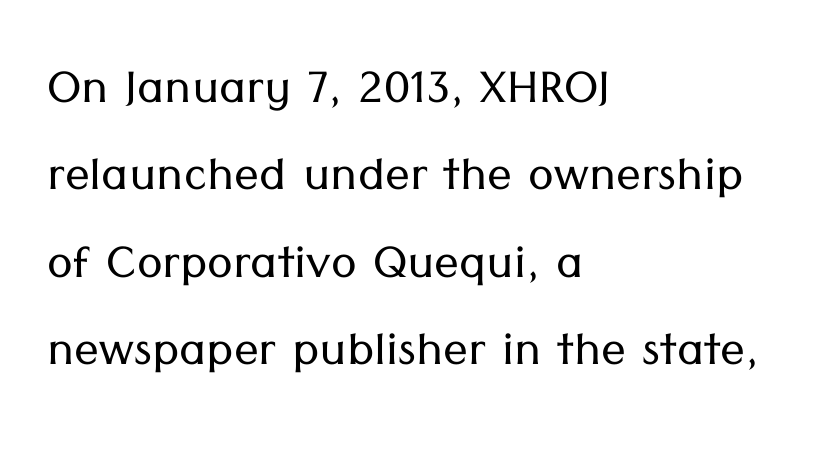
Which margin do the lines hug? The left one — the right edge is uneven. The line texture is even and compact thanks to regular tracking. Evenly set lines give the paragraph a standard silhouette. The characters display no serif detailing; their extremities are plain. Does the lettering tilt? It doesn't — this is upright. Each letter keeps its own natural width here, so spacing adapts to shape.
